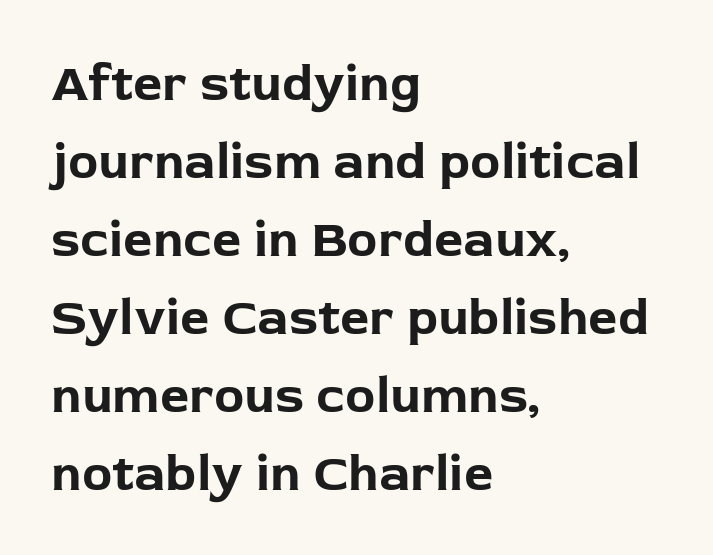
The strokes are fattened all the way to bold. Anything drawn beneath the words? Only blank space. Classification — sans serif. The letterforms sit shoulder to shoulder at normal distance.
